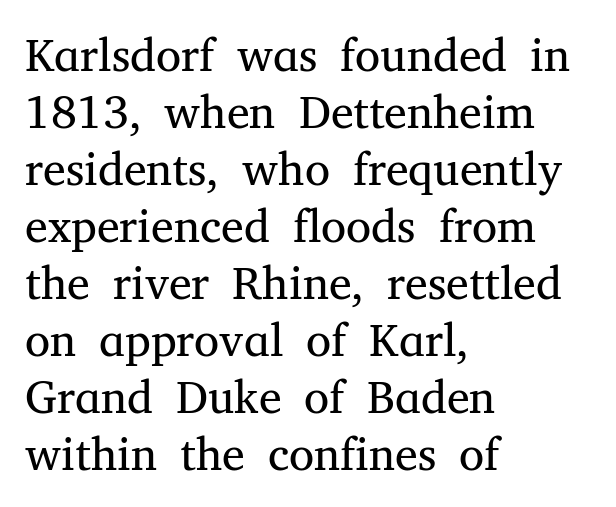
{"serif": "yes", "italic": "no", "bold": "no", "weight": "regular", "width": "normal", "stroke_contrast": "medium", "x_height": "medium", "monospaced": "no", "underline": "no", "align": "left", "line_spacing_ratio": 1.24, "letter_spacing": "normal", "letter_spacing_em": 0.0, "glyph_px": 46}
